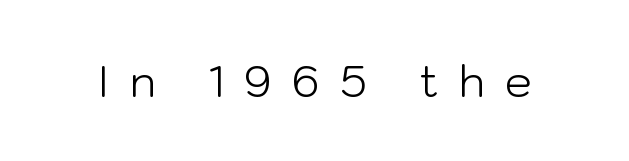
Q: Is the text bold? A: No.
Q: Is the text italic (slanted)? A: No, it is upright.
Q: Is the typeface a serif or a sans-serif typeface? A: Sans-serif.
Q: Is the text underlined? A: No.
Q: Is the spacing between letters normal or unusually wide? A: Unusually wide.
Q: Width (condensed, normal, or wide)? A: Normal.
Q: Stroke contrast? A: Low.
Q: x-height? A: Medium.
Q: Monospaced? A: No.
